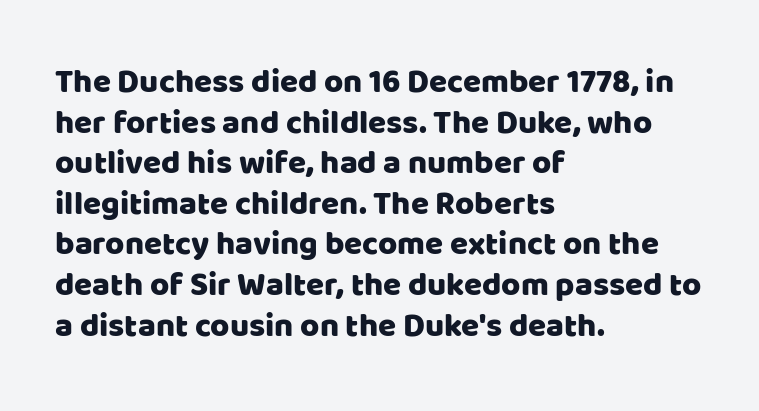
The image shows 33 px sans-serif type, upright; set left-aligned, line spacing 1.23x, normal letter spacing, not underlined; low stroke contrast and a large x-height.
